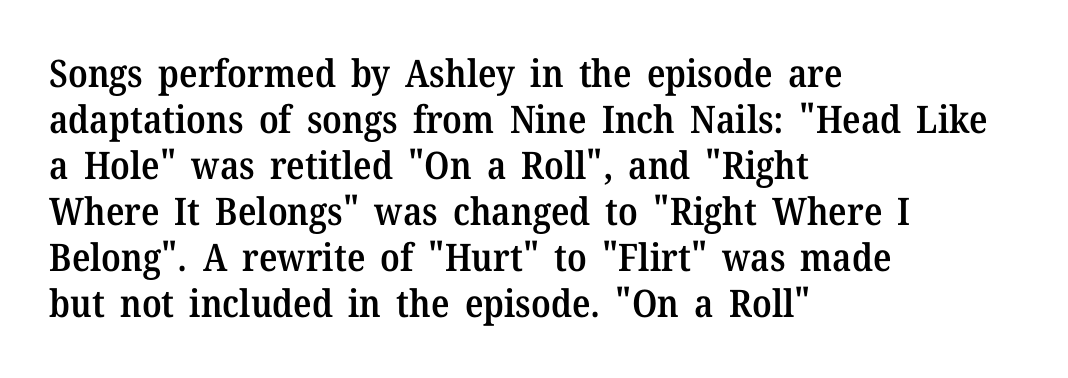
Q: Is the text bold? A: Semi-bold.
Q: Is the text italic (slanted)? A: No, it is upright.
Q: Is the typeface a serif or a sans-serif typeface? A: Serif.
Q: Is the text underlined? A: No.
Q: How is the paragraph aligned? A: Left-aligned.
Q: Is the spacing between letters normal or unusually wide? A: Normal.
Q: Width (condensed, normal, or wide)? A: Normal.
Q: Stroke contrast? A: Medium.
Q: x-height? A: Medium.
Q: Monospaced? A: No.
